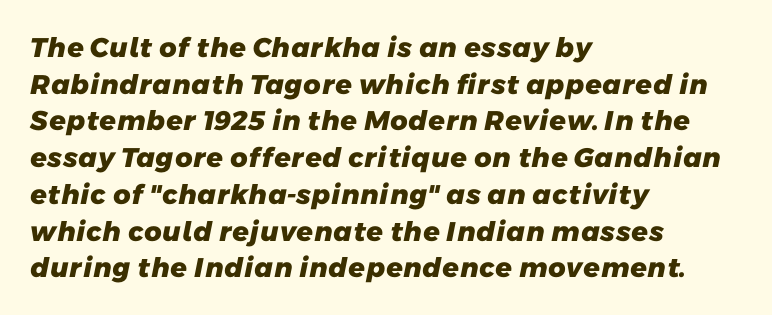
One glance says typical: line gaps are just what's usual. Caption: multi-line text, flush left, ragged right. The letterforms sit shoulder to shoulder at normal distance. The sample has been set heavy, in full bold. Descenders hang freely into open space.
